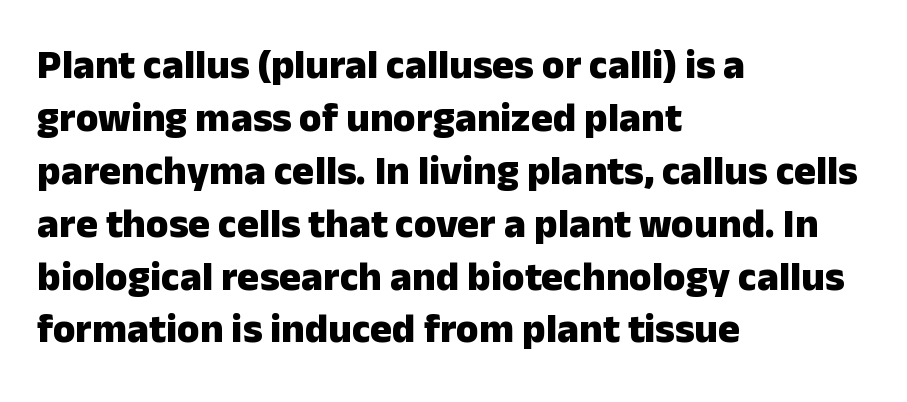
The image shows 41 px heavy sans-serif type, upright; set left-aligned, normal line spacing (1.29x), normal letter spacing, not underlined; low stroke contrast and a medium x-height.
